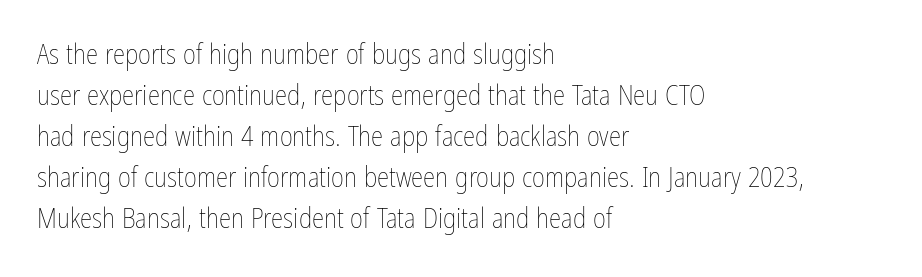
The image shows 28 px thin, condensed type, upright; set left-aligned, normal line spacing (1.46x), normal letter spacing, not underlined; low stroke contrast and a medium x-height.
